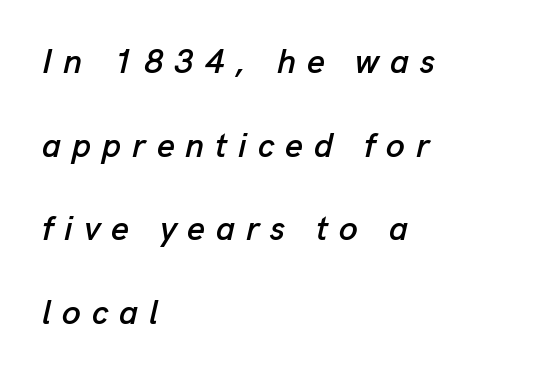
The image shows 34 px text type, italic (leaning right); set left-aligned, loose line spacing (2.46x), unusually wide letter spacing (+0.32 em), not underlined; low stroke contrast and a medium x-height.
